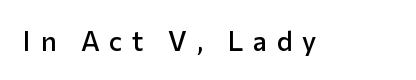
These lines were composed using upright roman letters. Honestly, there is no underline to notice here at all. The characters look somewhat weighty, a semibold short of true bold. The rendering inserts visible extra space after every character.
